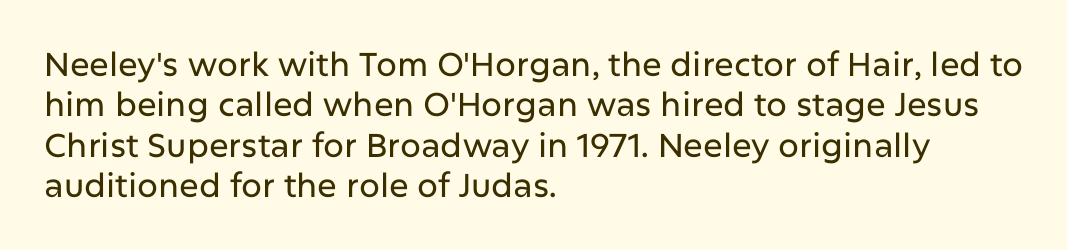
Anything drawn beneath the words? Only blank space. The passage shown is typed in a proportional face where columns would drift. Do the letters lean? They stand straight. Short note: letters normally spaced. The face used here is a sans, in the tradition of grotesques and geometrics. These lines stack with their left ends in a neat column.
